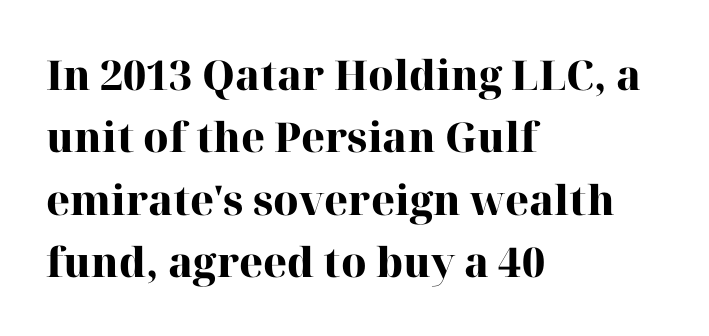
Q: Is the text bold? A: Yes.
Q: Is the text italic (slanted)? A: No, it is upright.
Q: Is the typeface a serif or a sans-serif typeface? A: Serif.
Q: Is the text underlined? A: No.
Q: How is the paragraph aligned? A: Left-aligned.
Q: Is the spacing between letters normal or unusually wide? A: Normal.
Q: Is the spacing between lines tight, normal or loose? A: Normal.
Q: Width (condensed, normal, or wide)? A: Normal.
Q: Stroke contrast? A: High.
Q: x-height? A: Medium.
Q: Monospaced? A: No.
